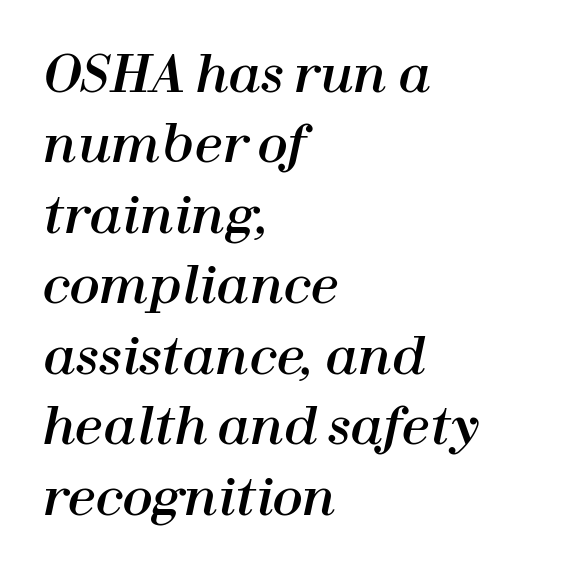
Q: Is the text italic (slanted)? A: Yes, it leans right by about 12 degrees.
Q: Is the text underlined? A: No.
Q: How is the paragraph aligned? A: Left-aligned.
Q: Is the spacing between letters normal or unusually wide? A: Normal.
Q: Is the spacing between lines tight, normal or loose? A: Normal.
Q: Width (condensed, normal, or wide)? A: Normal.
Q: Stroke contrast? A: High.
Q: x-height? A: Medium.
Q: Monospaced? A: No.
